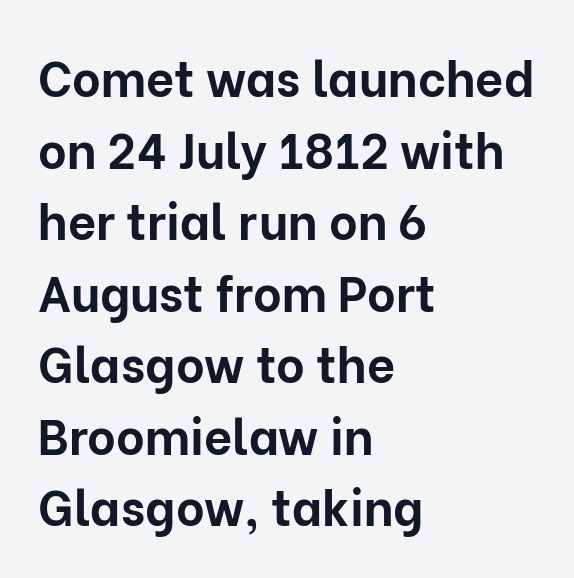
Q: Is the text bold? A: Yes.
Q: Is the text italic (slanted)? A: No, it is upright.
Q: Is the typeface a serif or a sans-serif typeface? A: Sans-serif.
Q: Is the text underlined? A: No.
Q: How is the paragraph aligned? A: Left-aligned.
Q: Is the spacing between letters normal or unusually wide? A: Normal.
Q: Is the spacing between lines tight, normal or loose? A: Normal.
Q: Width (condensed, normal, or wide)? A: Normal.
Q: Stroke contrast? A: Low.
Q: x-height? A: Medium.
Q: Monospaced? A: No.
